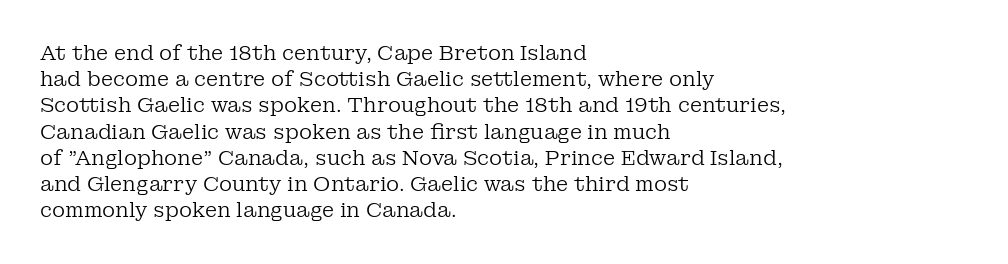
No chunkiness to these letters — they're not bold. Alignment: flush left. Do the letters lean? They stand straight. Horizontal bands of white between lines are of average thickness. Has an underline been added? It has not. Is the letter spacing exaggerated? No — it looks like the ordinary default.
